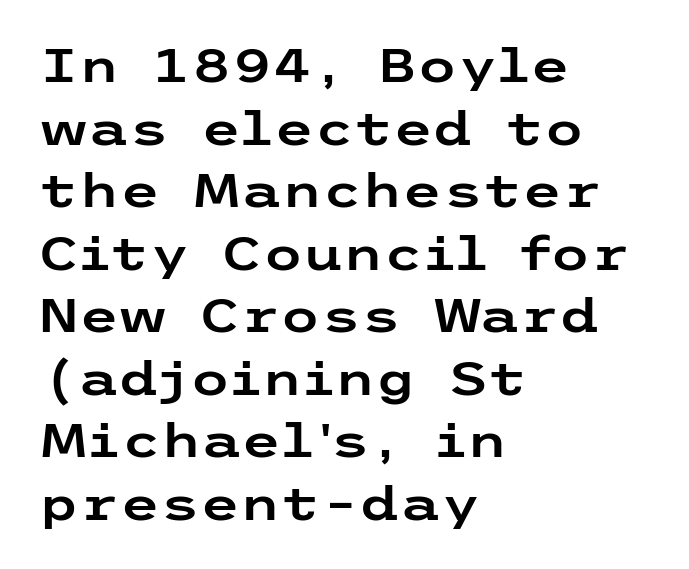
The passage shown is typeset with a sans-serif family. The letters stand upright; this is a roman face. Short and long lines alike share a common starting point at left. Horizontal bands of white between lines are of average thickness.
